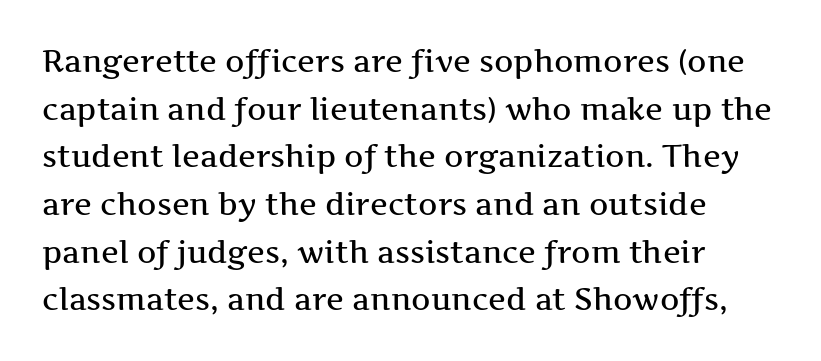
The image shows 30 px wide serif type, upright; set normal line spacing (1.59x), normal letter spacing, not underlined; medium stroke contrast and a medium x-height.
